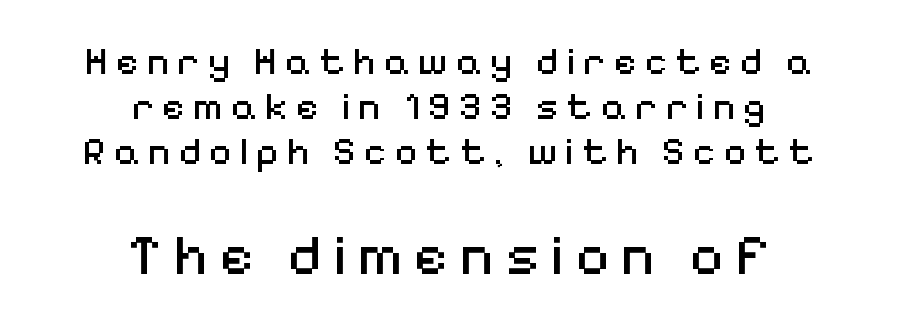
Q: Is the text bold? A: No.
Q: Is the text italic (slanted)? A: No, it is upright.
Q: Is the typeface a serif or a sans-serif typeface? A: Sans-serif.
Q: Is the text underlined? A: No.
Q: How is the paragraph aligned? A: Centered.
Q: Is the spacing between letters normal or unusually wide? A: Unusually wide.
Q: Is the spacing between lines tight, normal or loose? A: Tight.
Q: Which block of text is set in a larger size, the first (top) or the second (bottom)? A: The second (bottom) one.
Q: Width (condensed, normal, or wide)? A: Normal.
Q: Stroke contrast? A: Medium.
Q: x-height? A: Medium.
Q: Monospaced? A: No.
